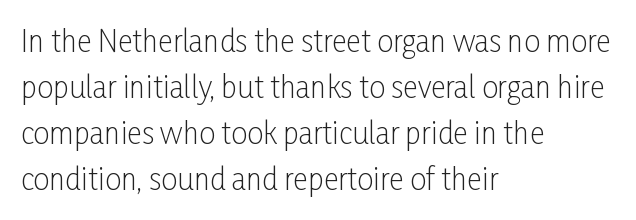
The image shows 29 px light, condensed sans-serif type, upright; set left-aligned, normal line spacing (1.59x), normal letter spacing, not underlined; low stroke contrast and a medium x-height.
